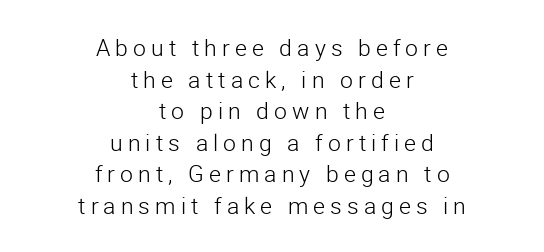
{"italic": "no", "bold": "no", "underline": "no", "align": "center", "line_spacing": "normal", "line_spacing_ratio": 1.37, "letter_spacing": "wide", "letter_spacing_em": 0.22, "glyph_px": 23}
